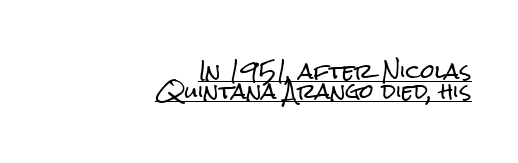
{"italic": "no", "underline": "yes", "align": "right", "line_spacing": "tight", "line_spacing_ratio": 1.01, "letter_spacing": "normal", "letter_spacing_em": 0.0, "glyph_px": 20}
